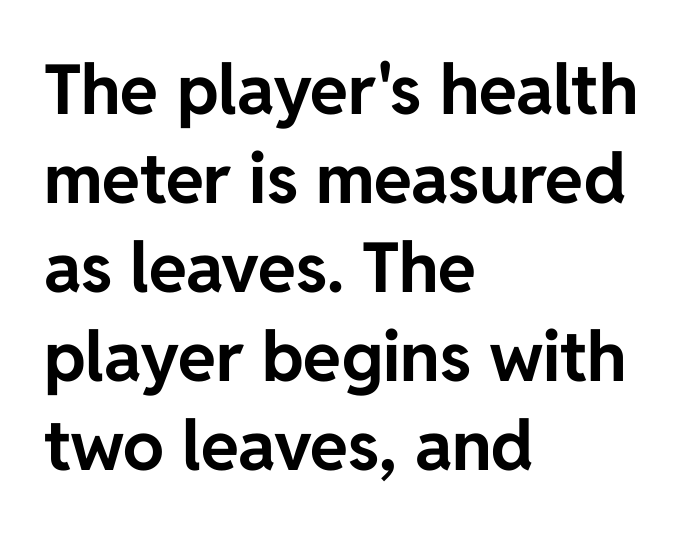
The image shows 69 px bold sans-serif type, upright; set left-aligned, normal line spacing (1.29x), normal letter spacing, not underlined; low stroke contrast and a medium x-height.
